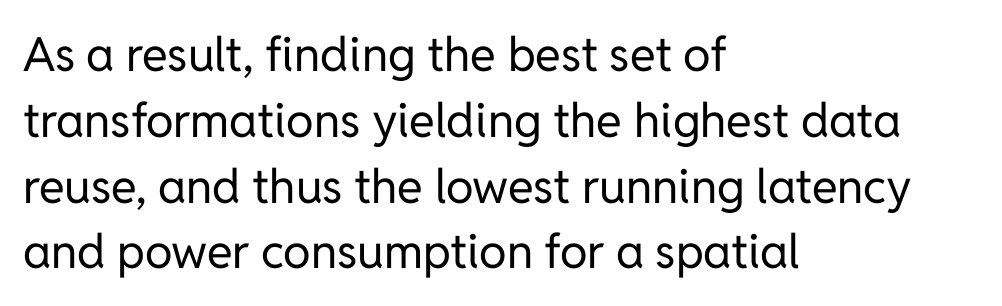
Q: Is the text bold? A: No.
Q: Is the text italic (slanted)? A: No, it is upright.
Q: Is the typeface a serif or a sans-serif typeface? A: Sans-serif.
Q: Is the text underlined? A: No.
Q: How is the paragraph aligned? A: Left-aligned.
Q: Is the spacing between letters normal or unusually wide? A: Normal.
Q: Is the spacing between lines tight, normal or loose? A: Normal.
Q: Width (condensed, normal, or wide)? A: Normal.
Q: Stroke contrast? A: Low.
Q: x-height? A: Medium.
Q: Monospaced? A: No.
